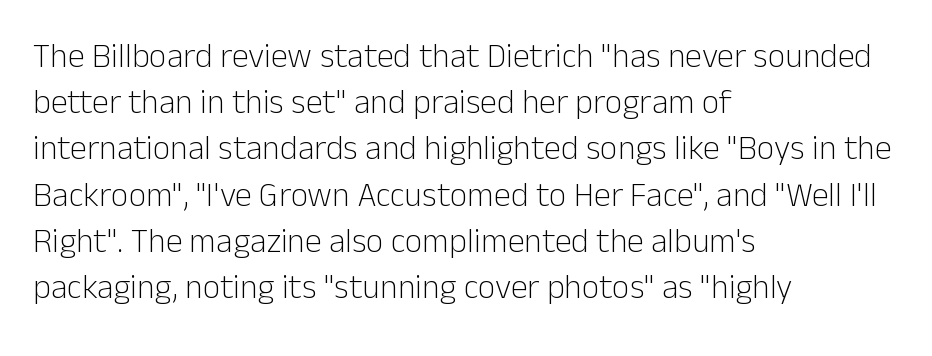
Q: Is the text bold? A: No.
Q: Is the text italic (slanted)? A: No, it is upright.
Q: Is the typeface a serif or a sans-serif typeface? A: Sans-serif.
Q: Is the text underlined? A: No.
Q: How is the paragraph aligned? A: Left-aligned.
Q: Is the spacing between letters normal or unusually wide? A: Normal.
Q: Is the spacing between lines tight, normal or loose? A: Normal.
Q: Width (condensed, normal, or wide)? A: Normal.
Q: Stroke contrast? A: Low.
Q: x-height? A: Medium.
Q: Monospaced? A: No.
